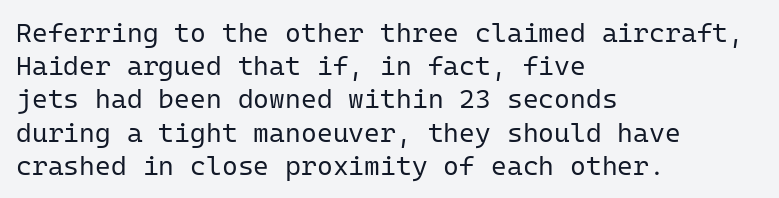
The zone under the glyphs is completely vacant. The passage is arranged the way most books set body copy — flush left. The type sits square on the baseline with zero lean. Weight: in the light-to-regular range. In terms of letterspacing, this is plain default setting.
